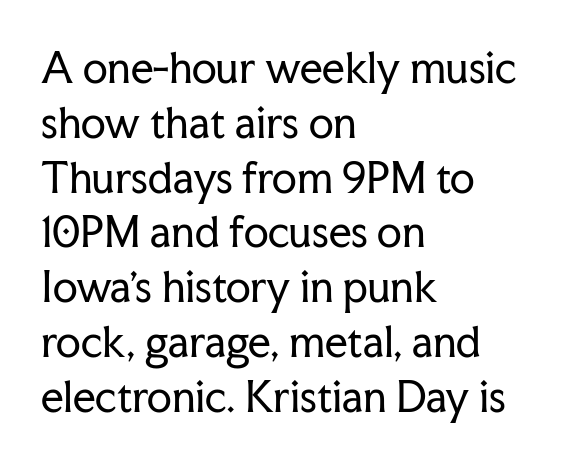
{"serif": "yes", "italic": "no", "bold": "no", "weight": "regular", "width": "normal", "stroke_contrast": "low", "x_height": "medium", "monospaced": "no", "underline": "no", "align": "left", "line_spacing": "normal", "line_spacing_ratio": 1.37, "letter_spacing": "normal", "letter_spacing_em": 0.0, "glyph_px": 40}
